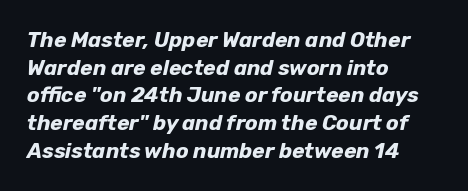
In terms of posture, this sample is oblique. Stroke thickness is high; the sample reads as a true bold. Typeset ragged right — the left edge is the straight one. How are the letters spaced? Ordinarily, with no added tracking. Clear beneath every line of the passage. Leading: standard.
